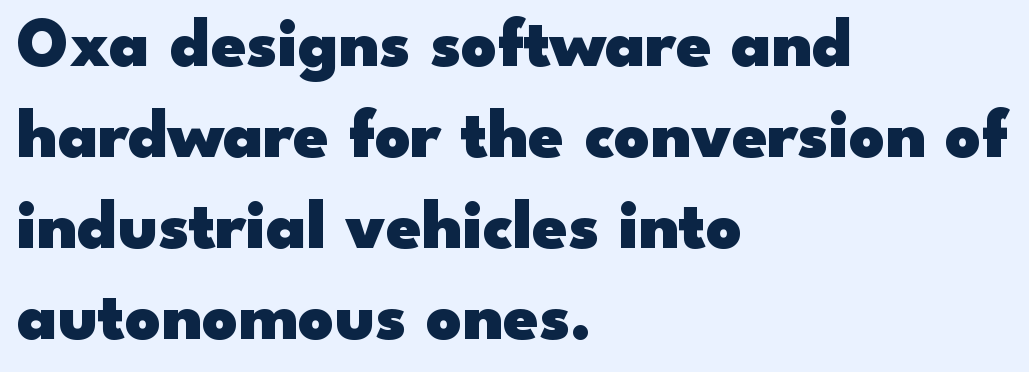
The image shows 70 px heavy, wide sans-serif type, upright; set left-aligned, normal line spacing (1.3x), normal letter spacing, not underlined; low stroke contrast and a small x-height.
